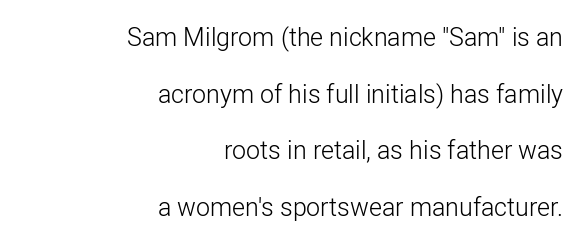
Q: Is the text bold? A: No.
Q: Is the text italic (slanted)? A: No, it is upright.
Q: Is the text underlined? A: No.
Q: How is the paragraph aligned? A: Right-aligned.
Q: Is the spacing between letters normal or unusually wide? A: Normal.
Q: Is the spacing between lines tight, normal or loose? A: Loose.
